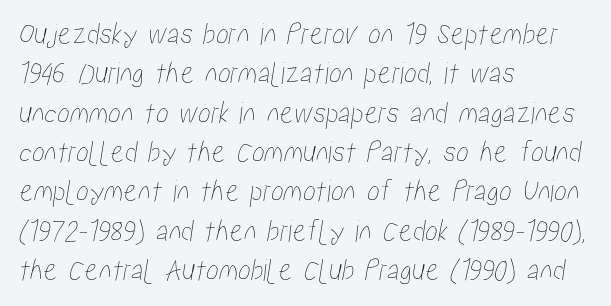
The image shows 32 px condensed type; set left-aligned, line spacing 1.23x, normal letter spacing, not underlined; low stroke contrast and a medium x-height.
